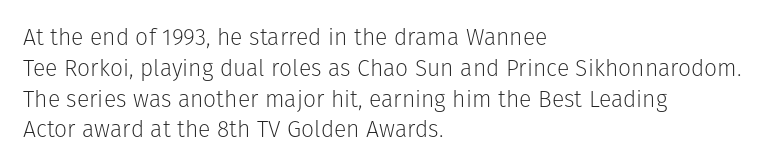
The image shows 23 px text type, upright; set left-aligned, normal line spacing (1.34x), normal letter spacing, not underlined.
